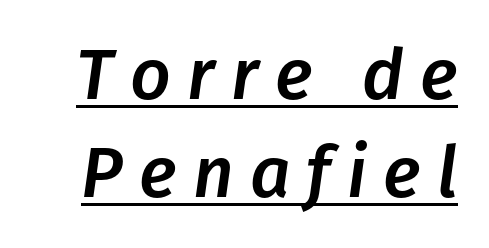
Q: Is the text italic (slanted)? A: Yes, it leans right by about 8 degrees.
Q: Is the text underlined? A: Yes.
Q: Is the spacing between letters normal or unusually wide? A: Unusually wide.
Q: Is the spacing between lines tight, normal or loose? A: Normal.
Q: Width (condensed, normal, or wide)? A: Normal.
Q: Stroke contrast? A: Low.
Q: x-height? A: Medium.
Q: Monospaced? A: No.
